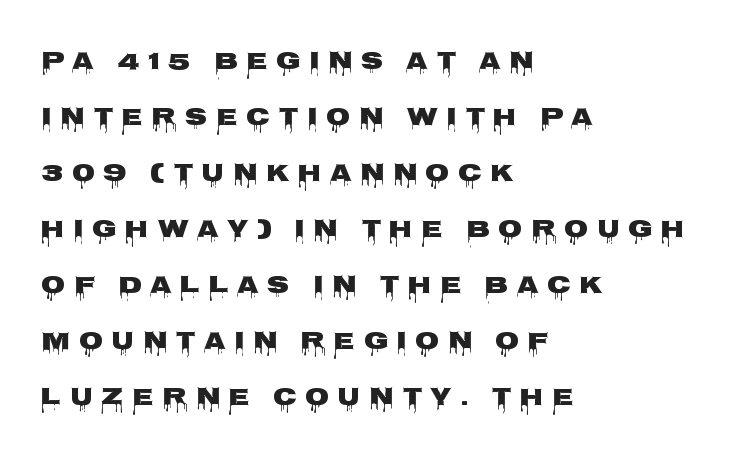
The image shows 25 px text type, upright; set left-aligned, loose line spacing (2.24x), unusually wide letter spacing (+0.33 em), not underlined.
